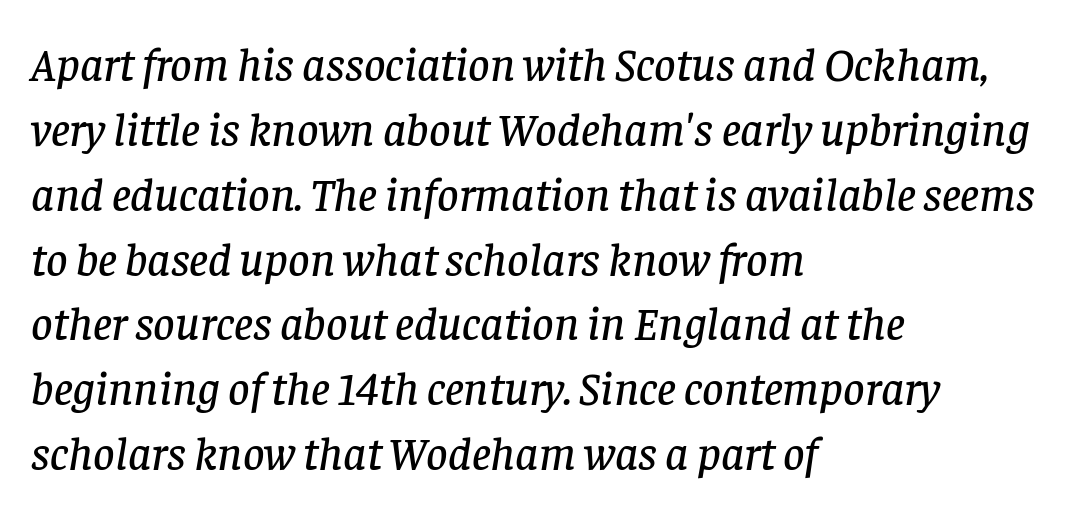
The rendering uses a moderate line-height, typical for paragraphs. The rendering uses natural spacing where letterforms have individual widths. Spacing between characters is what you'd get straight out of the box. The compositor pushed each line to the left boundary.
